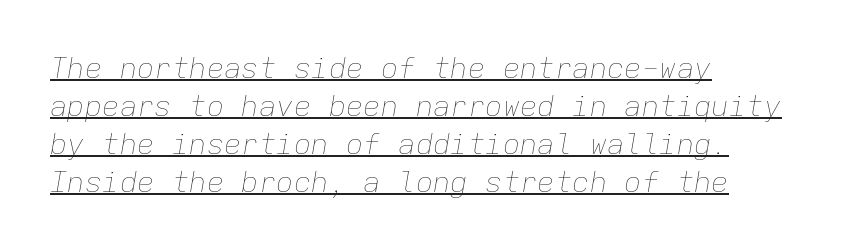
Q: Is the text bold? A: No.
Q: Is the text italic (slanted)? A: Yes, it leans right by about 9 degrees.
Q: Is the text underlined? A: Yes.
Q: How is the paragraph aligned? A: Left-aligned.
Q: Is the spacing between letters normal or unusually wide? A: Normal.
Q: Is the spacing between lines tight, normal or loose? A: Normal.
Q: Width (condensed, normal, or wide)? A: Normal.
Q: Stroke contrast? A: Low.
Q: x-height? A: Medium.
Q: Monospaced? A: Yes.
